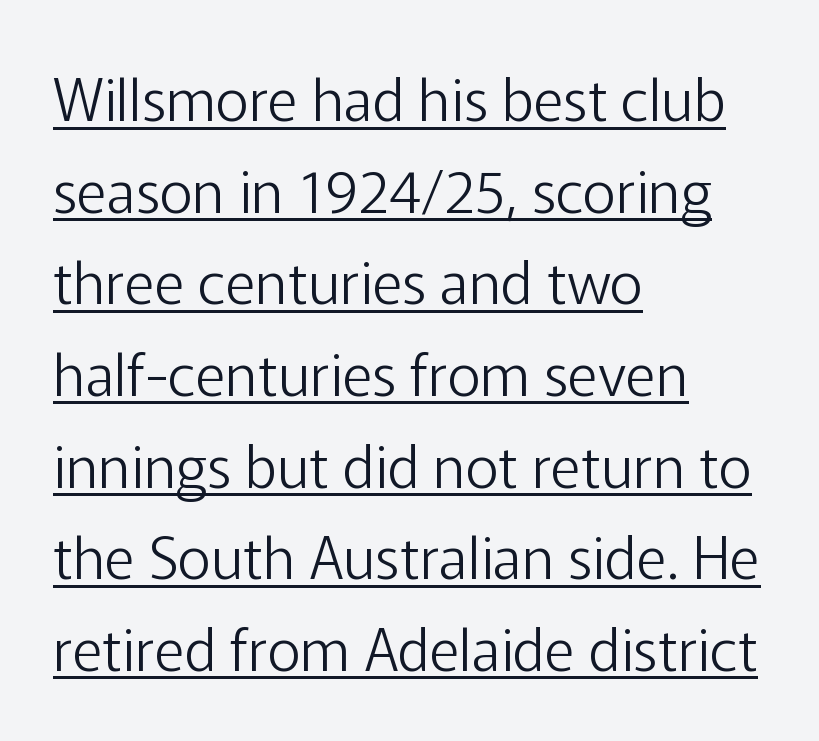
The image shows 58 px light sans-serif type, upright; set left-aligned, normal line spacing (1.58x), normal letter spacing, underlined; low stroke contrast and a medium x-height.
